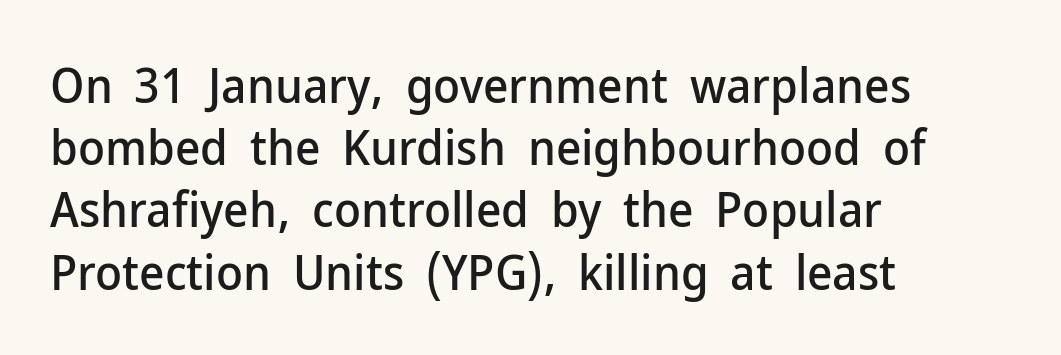
{"serif": "no", "italic": "no", "width": "normal", "stroke_contrast": "low", "x_height": "medium", "monospaced": "no", "underline": "no", "align": "left", "line_spacing": "normal", "line_spacing_ratio": 1.27, "letter_spacing": "normal", "letter_spacing_em": 0.0, "glyph_px": 49}
